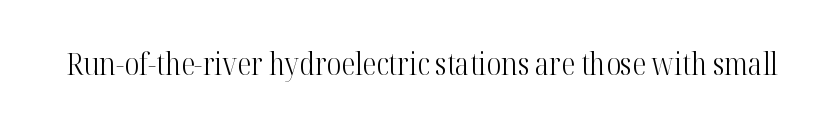
The image shows 31 px light, condensed serif type, upright; set normal letter spacing, not underlined; high stroke contrast and a medium x-height.
